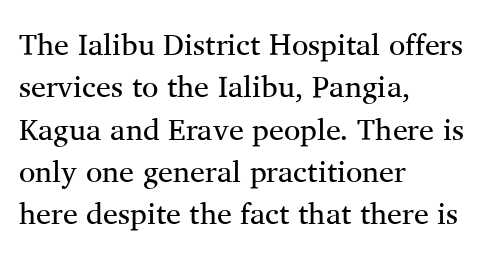
{"serif": "yes", "italic": "no", "bold": "no", "weight": "regular", "width": "normal", "stroke_contrast": "medium", "x_height": "medium", "monospaced": "no", "underline": "no", "align": "left", "line_spacing": "normal", "line_spacing_ratio": 1.41, "letter_spacing": "normal", "letter_spacing_em": 0.0, "glyph_px": 30}
